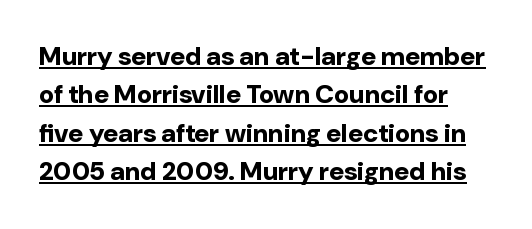
The image shows 26 px bold type, upright; set normal line spacing (1.48x), normal letter spacing, underlined.
